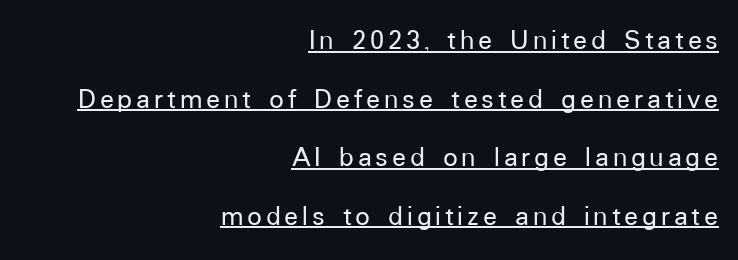
{"serif": "no", "italic": "no", "width": "normal", "stroke_contrast": "low", "x_height": "medium", "monospaced": "no", "underline": "yes", "align": "right", "line_spacing": "loose", "line_spacing_ratio": 2.02, "glyph_px": 29}
